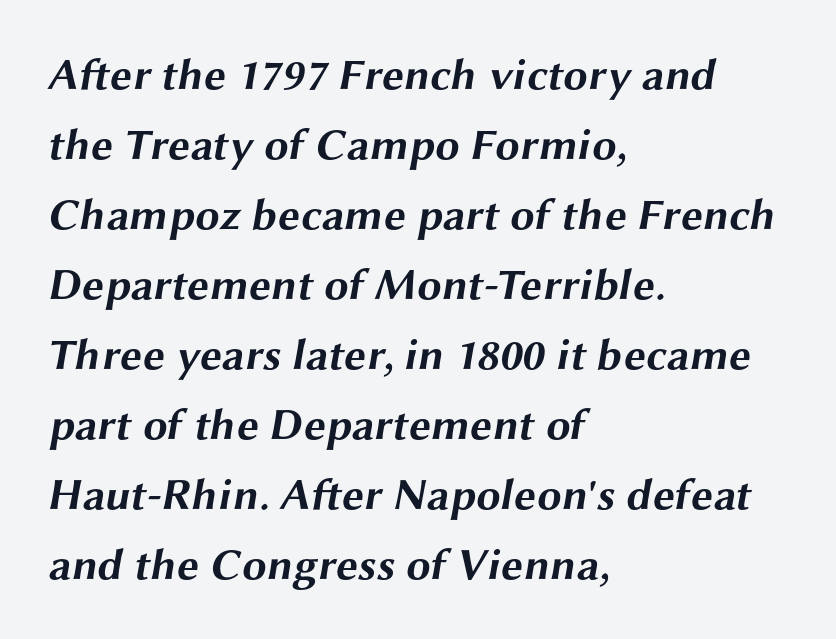
Visually the block forms a straight wall on the left and a jagged coastline on the right. You could call the tracking neutral — neither tight nor loose. The rendering uses natural spacing where letterforms have individual widths. The glyphs are unaccompanied by any horizontal stroke below them.
